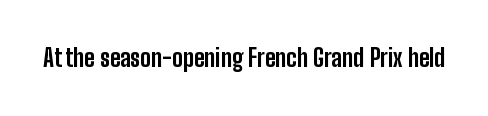
{"italic": "no", "bold": "yes", "underline": "no", "letter_spacing": "normal", "letter_spacing_em": 0.0, "glyph_px": 24}
